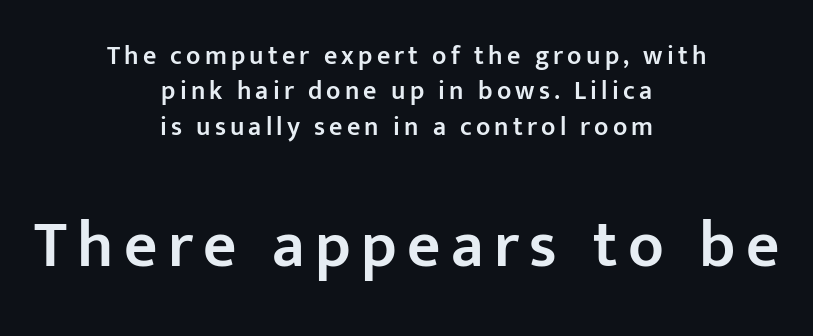
{"serif": "no", "italic": "no", "bold": "semi", "weight": "semibold", "width": "normal", "stroke_contrast": "low", "x_height": "medium", "monospaced": "no", "underline": "no", "align": "center", "line_spacing": "normal", "line_spacing_ratio": 1.36, "larger_block": "second", "size_ratio": 2.5, "glyph_px": 65}
